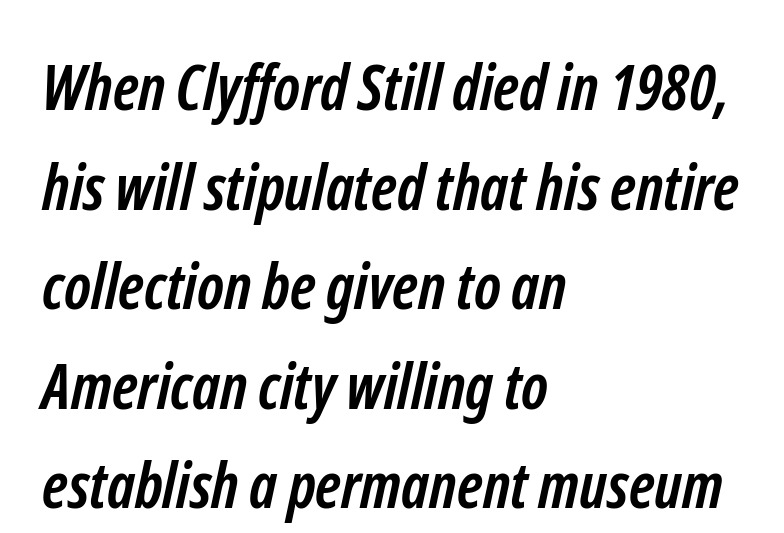
Q: Is the text bold? A: Yes.
Q: Is the typeface a serif or a sans-serif typeface? A: Sans-serif.
Q: Is the text underlined? A: No.
Q: How is the paragraph aligned? A: Left-aligned.
Q: Is the spacing between letters normal or unusually wide? A: Normal.
Q: Is the spacing between lines tight, normal or loose? A: Normal.
Q: Width (condensed, normal, or wide)? A: Condensed.
Q: Stroke contrast? A: Low.
Q: x-height? A: Medium.
Q: Monospaced? A: No.
